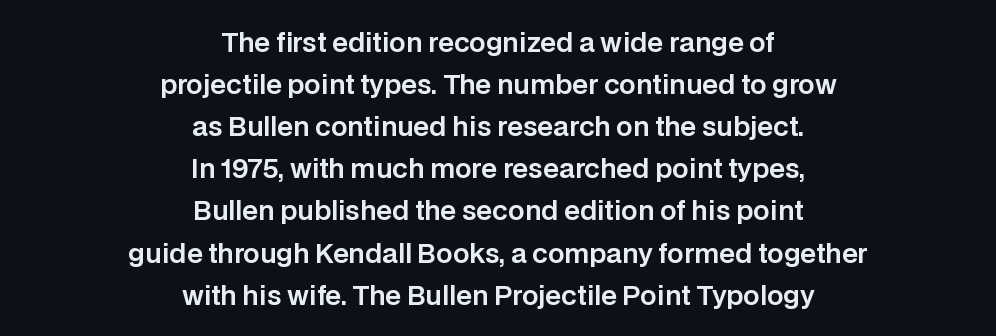
Q: Is the text italic (slanted)? A: No, it is upright.
Q: Is the text underlined? A: No.
Q: How is the paragraph aligned? A: Centered.
Q: Is the spacing between letters normal or unusually wide? A: Normal.
Q: Is the spacing between lines tight, normal or loose? A: Normal.
